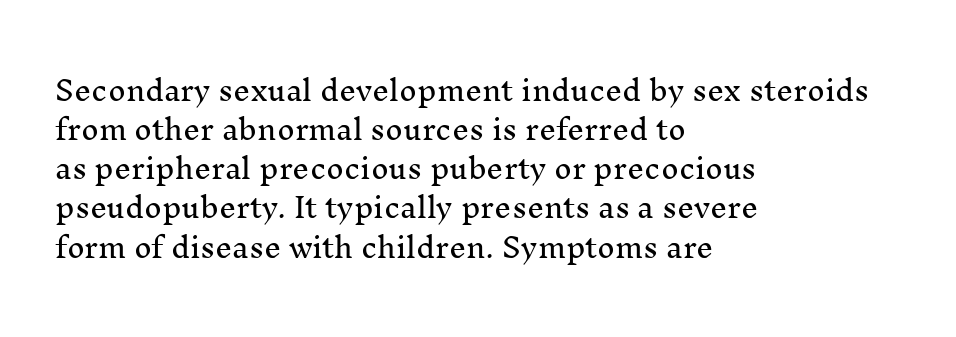
The image shows 27 px text type, upright; set left-aligned, normal line spacing (1.45x), normal letter spacing, not underlined.
